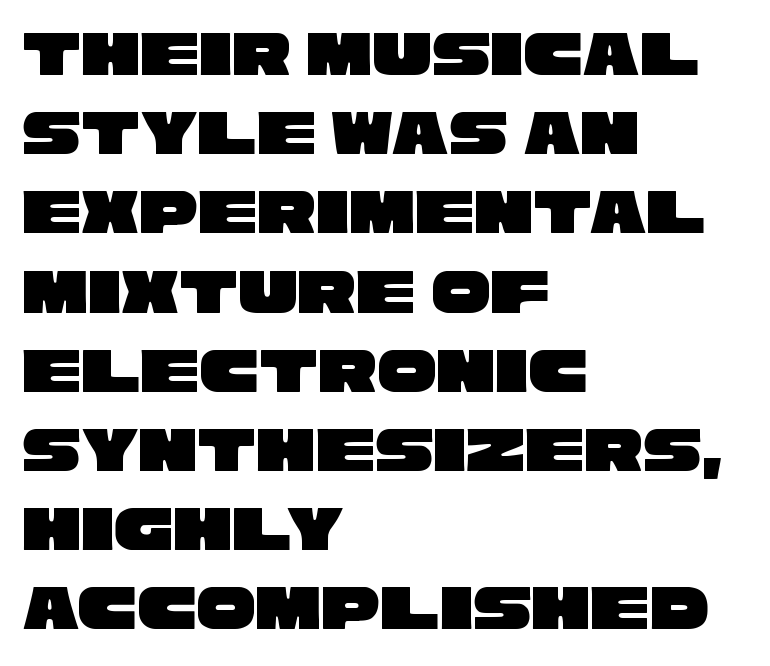
The image shows 66 px wide sans-serif type; set left-aligned, line spacing 1.2x, normal letter spacing, not underlined; low stroke contrast and a large x-height.
